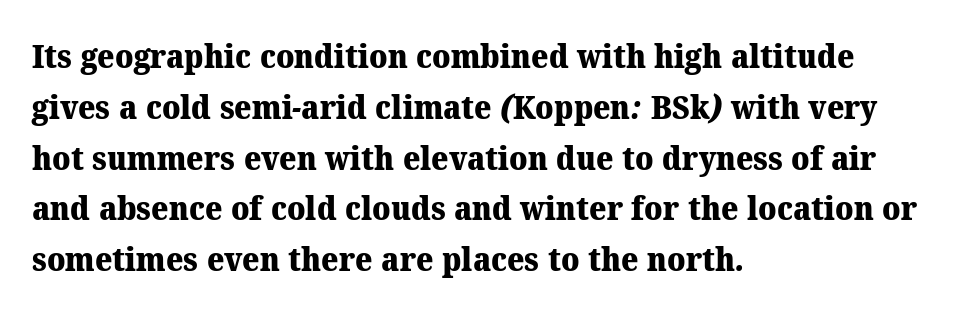
{"serif": "yes", "bold": "yes", "weight": "heavy", "width": "normal", "stroke_contrast": "medium", "x_height": "medium", "monospaced": "no", "underline": "no", "align": "left", "line_spacing": "normal", "line_spacing_ratio": 1.54, "letter_spacing": "normal", "letter_spacing_em": 0.0, "glyph_px": 33}
